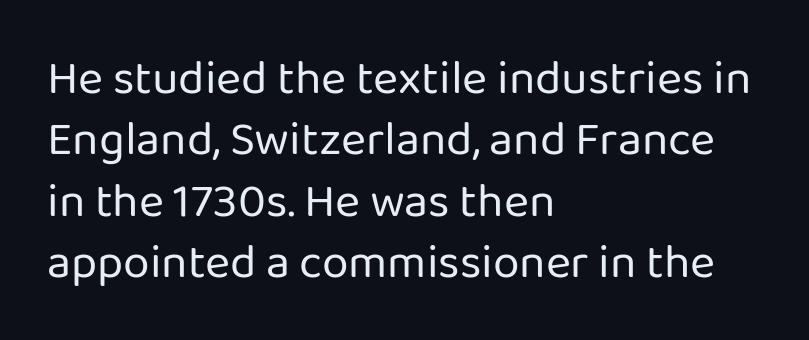
The axis of the letterforms is exactly vertical. Bare-footed words on every line. Nothing heavy about these letters — not bold at all. Is this a sans? Yes — the strokes have no serifs. Each letter keeps its own natural width here, so spacing adapts to shape. This rendering uses left alignment, leaving the right contour irregular.
